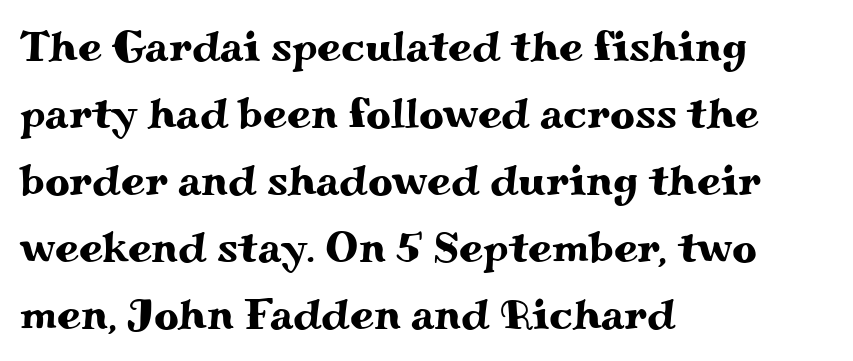
Nope, not italic — everything's standing straight. Leading: standard. You could call the tracking neutral — neither tight nor loose. The passage is arranged the way most books set body copy — flush left.
